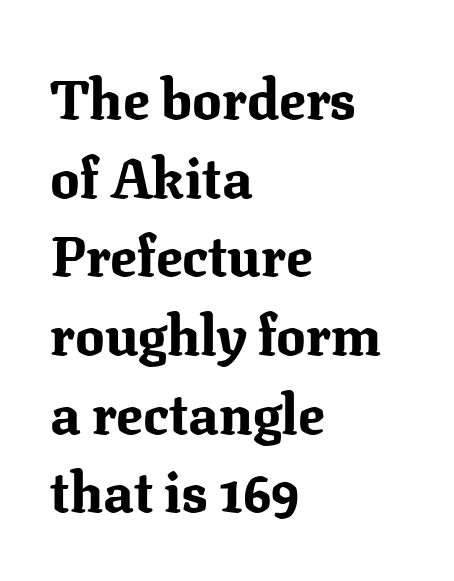
Q: Is the text bold? A: Yes.
Q: Is the text italic (slanted)? A: No, it is upright.
Q: Is the typeface a serif or a sans-serif typeface? A: Serif.
Q: Is the text underlined? A: No.
Q: How is the paragraph aligned? A: Left-aligned.
Q: Is the spacing between letters normal or unusually wide? A: Normal.
Q: Is the spacing between lines tight, normal or loose? A: Normal.
Q: Width (condensed, normal, or wide)? A: Normal.
Q: Stroke contrast? A: Medium.
Q: x-height? A: Medium.
Q: Monospaced? A: No.
